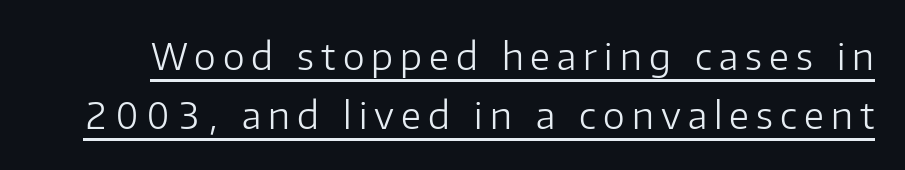
{"serif": "no", "italic": "no", "bold": "no", "weight": "light", "width": "normal", "stroke_contrast": "low", "x_height": "medium", "monospaced": "no", "underline": "yes", "line_spacing": "normal", "line_spacing_ratio": 1.6, "glyph_px": 37}
